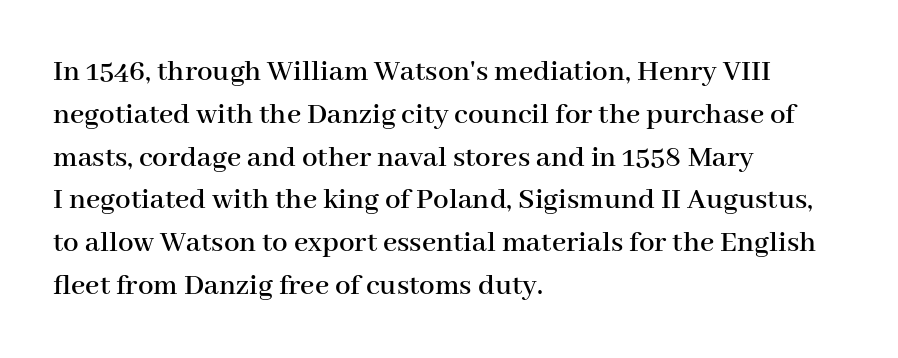
{"serif": "yes", "italic": "no", "width": "normal", "stroke_contrast": "high", "x_height": "medium", "monospaced": "no", "underline": "no", "align": "left", "line_spacing": "normal", "line_spacing_ratio": 1.38, "letter_spacing": "normal", "letter_spacing_em": 0.0, "glyph_px": 31}
